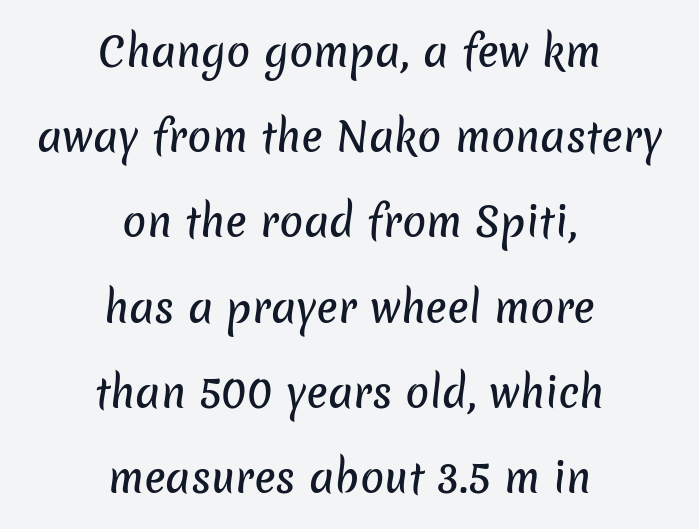
The image shows 40 px sans-serif type; set centered, loose line spacing (2.13x), normal letter spacing, not underlined; low stroke contrast and a medium x-height.
